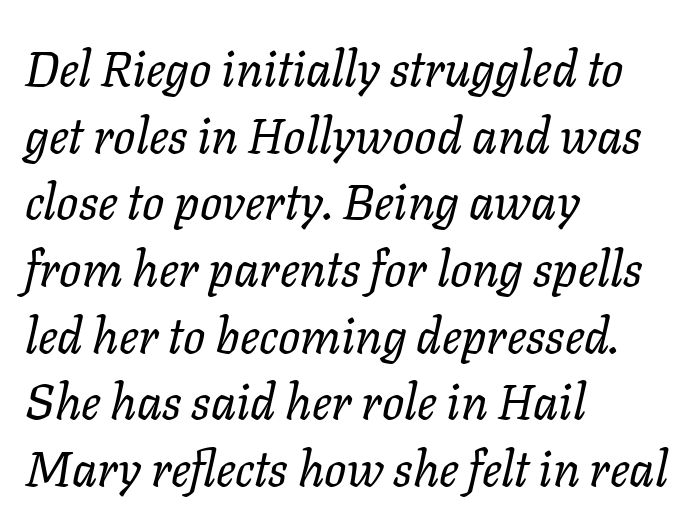
The image shows 49 px regular-weight type, italic (leaning right); set left-aligned, normal line spacing (1.36x), normal letter spacing, not underlined; low stroke contrast and a medium x-height.
